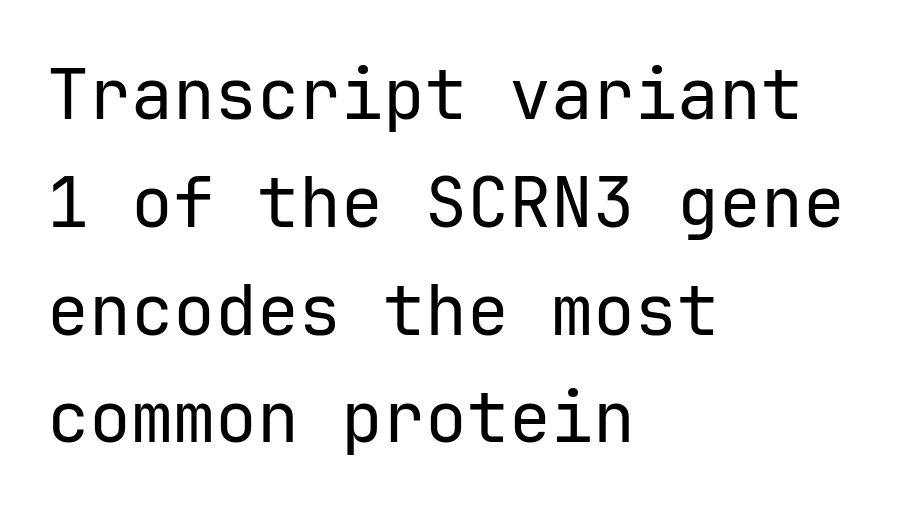
The image shows 70 px regular-weight sans-serif type, upright; set left-aligned, normal line spacing (1.54x), normal letter spacing, not underlined; low stroke contrast and a medium x-height.
